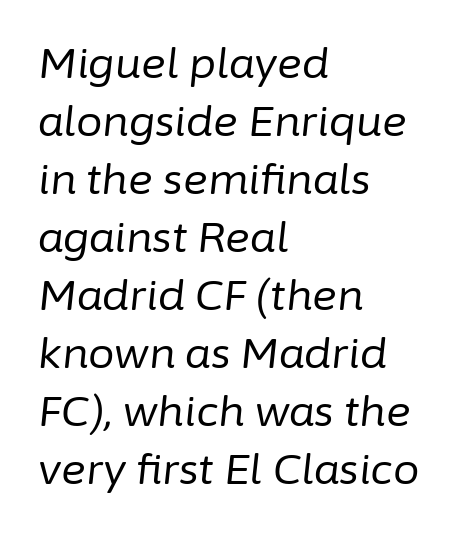
The image shows 42 px regular-weight type, italic (leaning right); set left-aligned, normal line spacing (1.38x), normal letter spacing, not underlined; low stroke contrast and a medium x-height.
